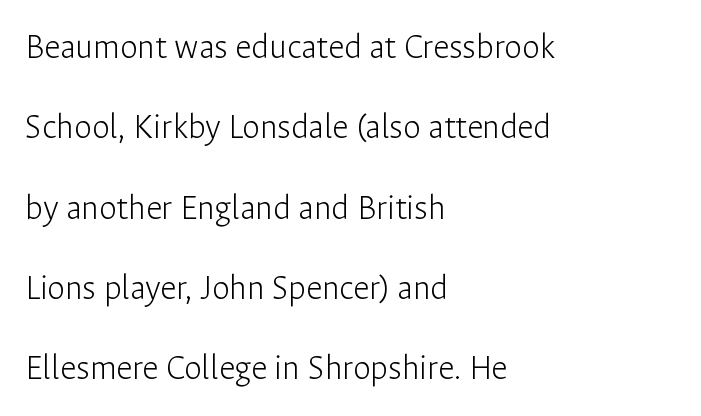
{"serif": "no", "italic": "no", "bold": "no", "weight": "light", "width": "normal", "stroke_contrast": "low", "x_height": "medium", "monospaced": "no", "underline": "no", "align": "left", "line_spacing": "loose", "line_spacing_ratio": 2.23, "letter_spacing": "normal", "letter_spacing_em": 0.0, "glyph_px": 36}
